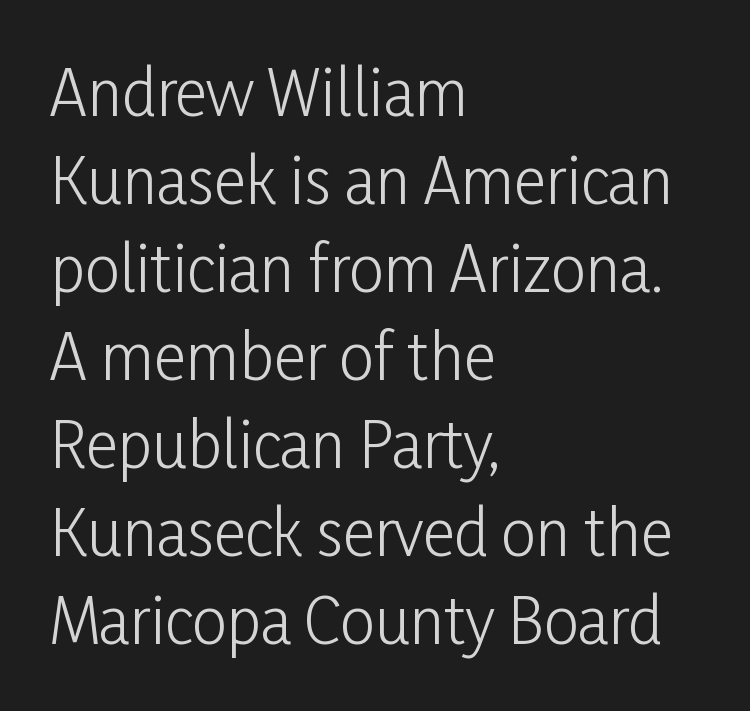
{"serif": "no", "italic": "no", "bold": "no", "weight": "light", "width": "condensed", "stroke_contrast": "low", "x_height": "medium", "monospaced": "no", "underline": "no", "align": "left", "line_spacing": "normal", "line_spacing_ratio": 1.42, "letter_spacing": "normal", "letter_spacing_em": 0.0, "glyph_px": 62}
